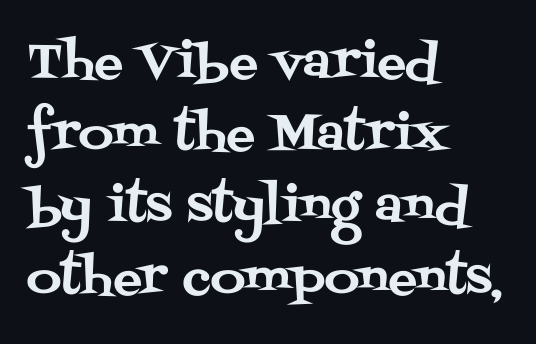
Q: Is the text italic (slanted)? A: No, it is upright.
Q: Is the typeface a serif or a sans-serif typeface? A: Serif.
Q: Is the text underlined? A: No.
Q: How is the paragraph aligned? A: Left-aligned.
Q: Is the spacing between letters normal or unusually wide? A: Normal.
Q: Is the spacing between lines tight, normal or loose? A: Normal.
Q: Width (condensed, normal, or wide)? A: Normal.
Q: Stroke contrast? A: Medium.
Q: x-height? A: Large.
Q: Monospaced? A: No.
